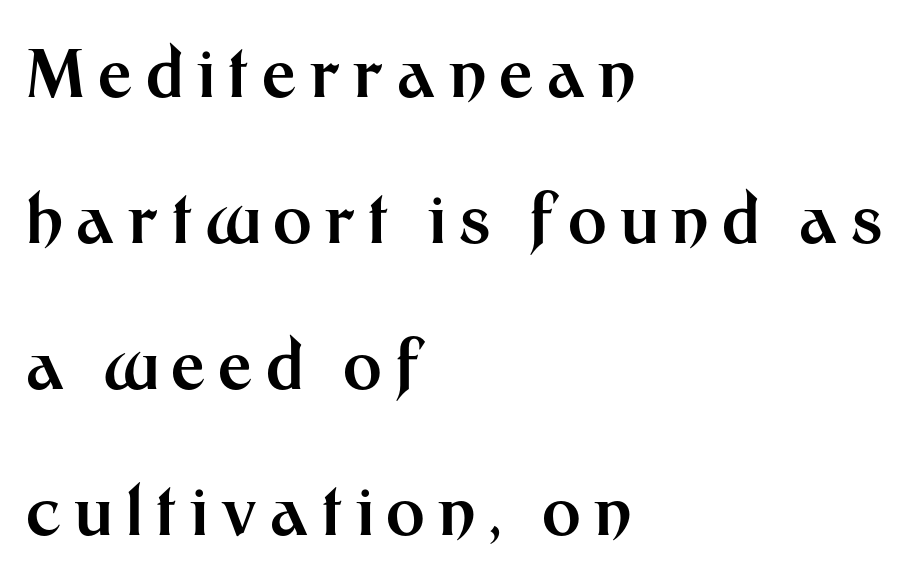
{"serif": "no", "italic": "no", "bold": "yes", "weight": "bold", "width": "normal", "stroke_contrast": "medium", "x_height": "medium", "monospaced": "no", "underline": "no", "align": "left", "line_spacing": "loose", "line_spacing_ratio": 2.21, "letter_spacing": "wide", "letter_spacing_em": 0.2, "glyph_px": 66}
